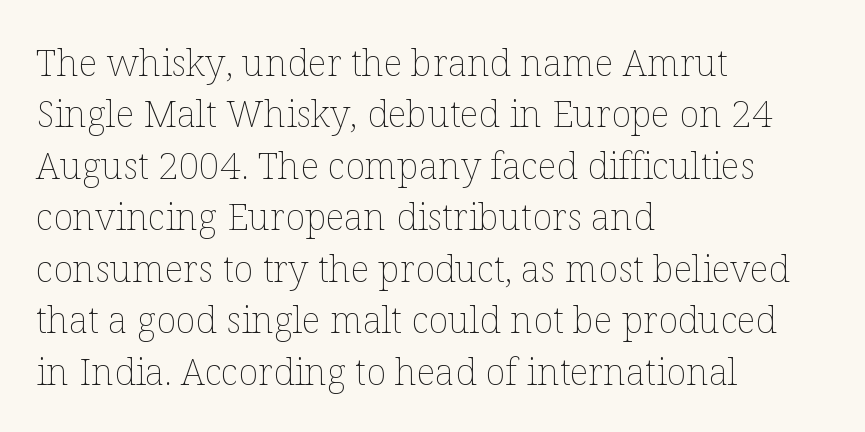
Q: Is the text bold? A: No.
Q: Is the text italic (slanted)? A: No, it is upright.
Q: Is the text underlined? A: No.
Q: How is the paragraph aligned? A: Left-aligned.
Q: Is the spacing between letters normal or unusually wide? A: Normal.
Q: Is the spacing between lines tight, normal or loose? A: Normal.
Q: Width (condensed, normal, or wide)? A: Normal.
Q: Stroke contrast? A: Low.
Q: x-height? A: Medium.
Q: Monospaced? A: No.
